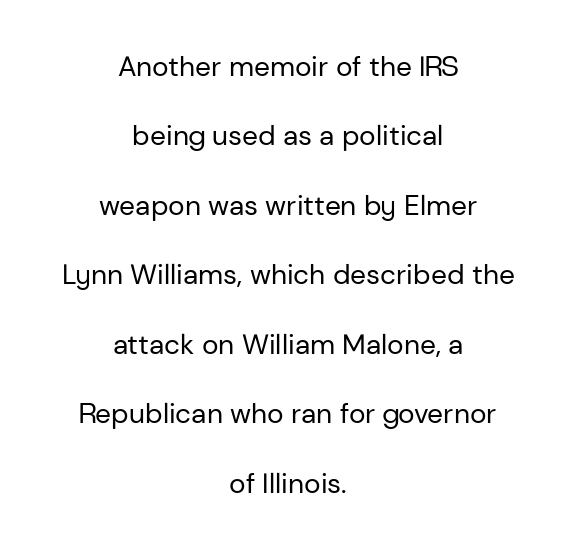
Vertical spacing — loose. Between one letter and the next there's only the usual sliver of space. Varying glyph widths throughout — classic text-font behaviour. Centered paragraph, ragged on both sides. This is sans-serif lettering, the kind often seen on screens and signage.
